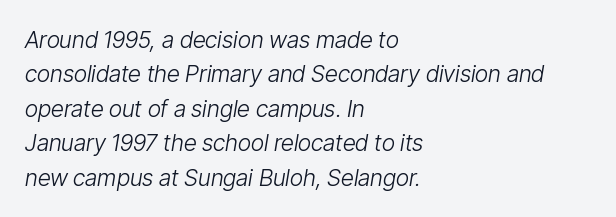
Summary of weight: not heavy and not bold. Between one letter and the next there's only the usual sliver of space. Leading matches the norm, producing a regular column. Does the copy run flush right? No — it runs flush left.
